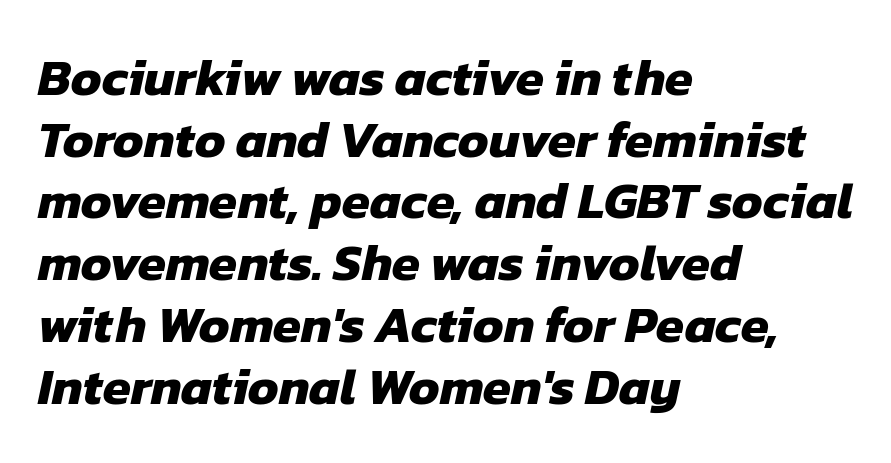
The passage shown is not underscored anywhere. These lines are rendered in a variable-pitch font. What stands out about the letter spacing? Nothing — it is the standard amount. Strokes here are thick enough to call this a true bold. What kind of face is this? One without serifs — a sans.
